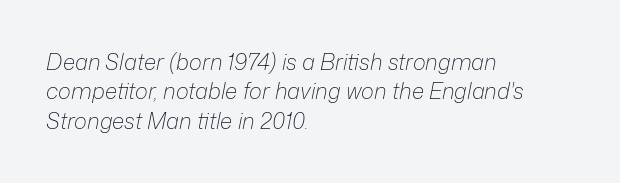
The lines in this sample share a left origin and differ only in where they stop. The lettering tilts uniformly, giving the passage an italic look. The letterforms sit at book weight or below. Clear beneath every line of the passage. You could call the tracking neutral — neither tight nor loose. The rendering uses a moderate line-height, typical for paragraphs.
